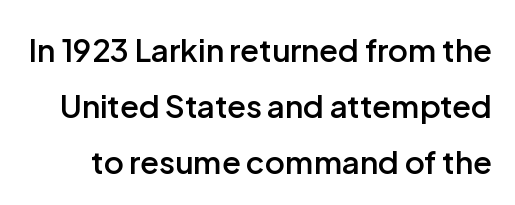
Note the varied advance widths — an 'i' is clearly narrower than an 'm'. There is no visible air inserted between adjacent glyphs. The axis of the letterforms is exactly vertical. Stroke thickness is moderately raised; the sample reads as semibold. Observe the absence of serifs on each vertical stroke in this sample. Type without underlining.
